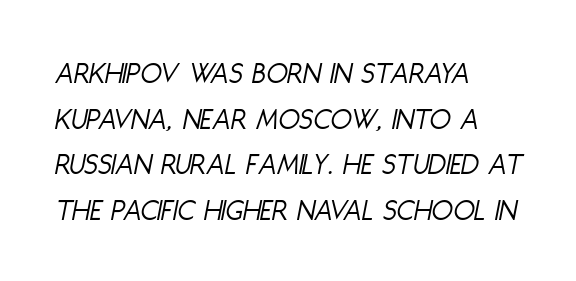
{"italic": "yes", "lean": "right", "slant_degrees": 11, "bold": "no", "weight": "light", "width": "condensed", "stroke_contrast": "low", "x_height": "large", "monospaced": "no", "underline": "no", "align": "left", "line_spacing": "normal", "line_spacing_ratio": 1.47, "letter_spacing": "normal", "letter_spacing_em": 0.0, "glyph_px": 31}
